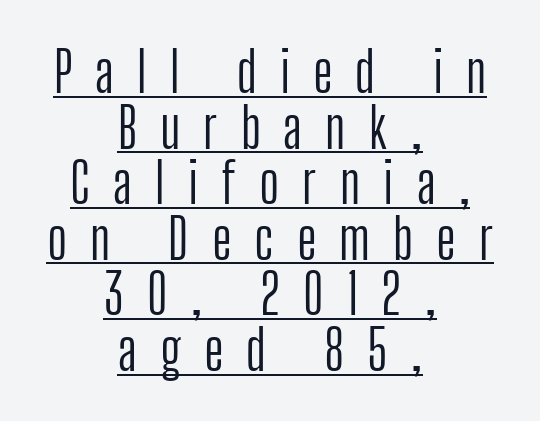
In terms of letterform style, serifs are entirely absent. Is there any slant? The stems are plumb. Vertical spacing — tight. Horizontal alignment here is central, giving a formal, balanced look. Every word sits above its own underline.
